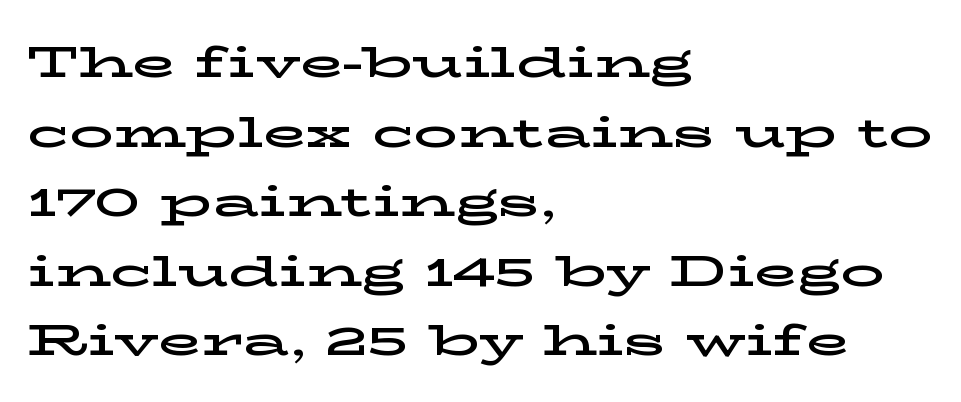
Each letter keeps its own natural width here, so spacing adapts to shape. If you measured baseline to baseline, you'd find a middling distance. Tracking here is standard; glyphs follow each other at the usual distance. Stroke terminals: seriffed.
